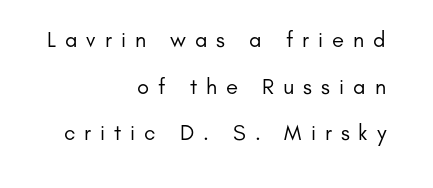
The image shows 22 px text type, upright; set right-aligned, loose line spacing (2.12x), unusually wide letter spacing (+0.41 em), not underlined.
